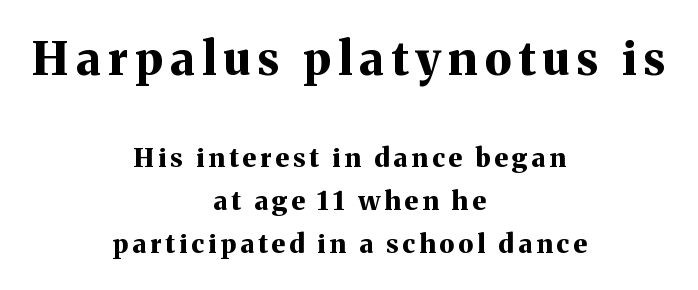
Does the lettering tilt? It doesn't — this is upright. To sum up the face: it has serifs. Any mark beneath the type? The region is blank. The designer left line spacing at the default.
